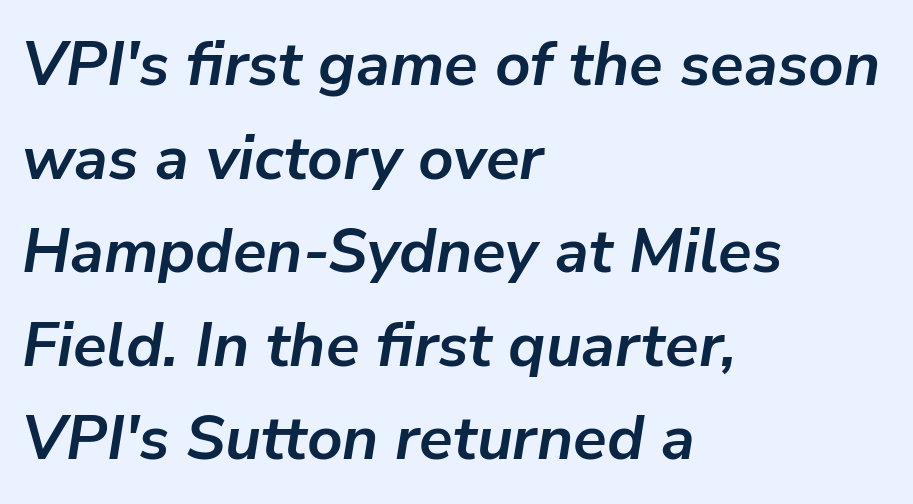
The image shows 62 px semibold type, italic (leaning right); set left-aligned, normal line spacing (1.51x), normal letter spacing, not underlined; low stroke contrast and a medium x-height.
